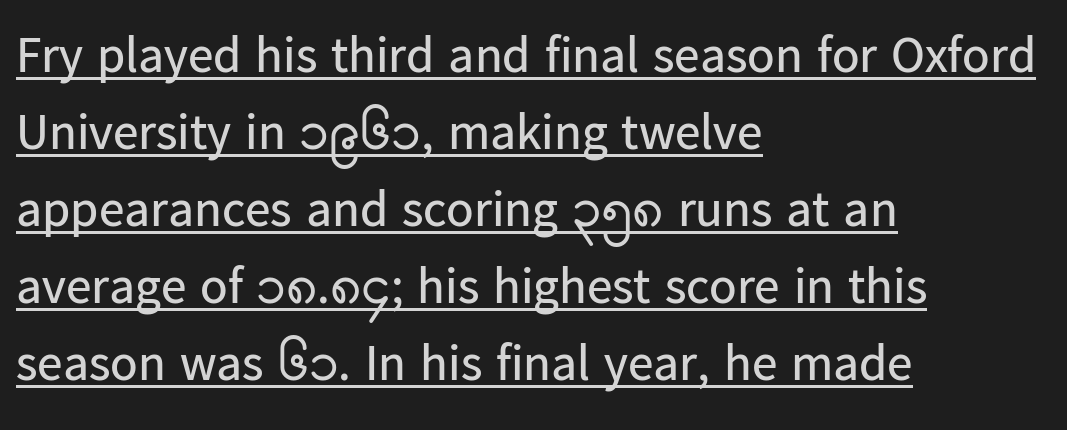
{"serif": "no", "italic": "no", "bold": "no", "weight": "regular", "width": "normal", "stroke_contrast": "low", "x_height": "medium", "monospaced": "no", "underline": "yes", "align": "left", "line_spacing": "normal", "line_spacing_ratio": 1.51, "letter_spacing": "normal", "letter_spacing_em": 0.0, "glyph_px": 51}
